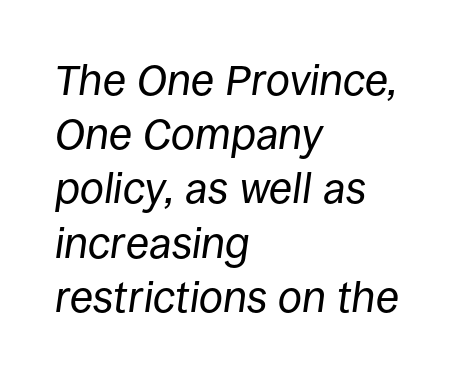
{"italic": "yes", "lean": "right", "slant_degrees": 8, "bold": "no", "weight": "regular", "width": "normal", "stroke_contrast": "low", "x_height": "large", "monospaced": "no", "underline": "no", "align": "left", "line_spacing": "normal", "line_spacing_ratio": 1.26, "letter_spacing": "normal", "letter_spacing_em": 0.0, "glyph_px": 43}
